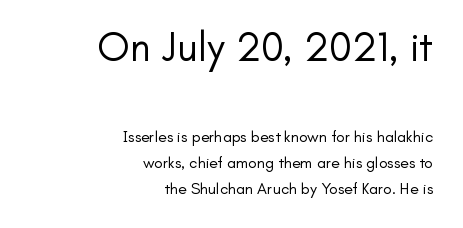
Q: Is the text bold? A: No.
Q: Is the text italic (slanted)? A: No, it is upright.
Q: Is the typeface a serif or a sans-serif typeface? A: Sans-serif.
Q: Is the text underlined? A: No.
Q: How is the paragraph aligned? A: Right-aligned.
Q: Is the spacing between letters normal or unusually wide? A: Normal.
Q: Is the spacing between lines tight, normal or loose? A: Normal.
Q: Which block of text is set in a larger size, the first (top) or the second (bottom)? A: The first (top) one.
Q: Width (condensed, normal, or wide)? A: Normal.
Q: Stroke contrast? A: Low.
Q: x-height? A: Small.
Q: Monospaced? A: No.
